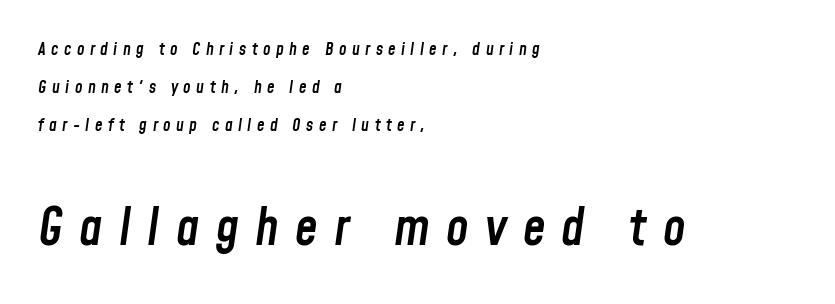
Looks like regular typesetting: each glyph gets only the width it needs. What stands out about the letter spacing? Its width — letters are far apart. Caption: multi-line text, flush left, ragged right. This is oblique type, the kind used for emphasis or titles. Size hierarchy here favors the trailing block over the leading one.
